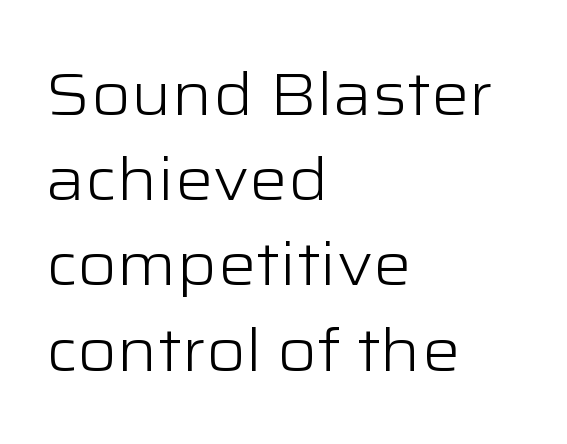
{"serif": "no", "italic": "no", "bold": "no", "weight": "light", "width": "wide", "stroke_contrast": "low", "x_height": "medium", "monospaced": "no", "underline": "no", "align": "left", "line_spacing": "normal", "line_spacing_ratio": 1.42, "letter_spacing": "normal", "letter_spacing_em": 0.0, "glyph_px": 60}
